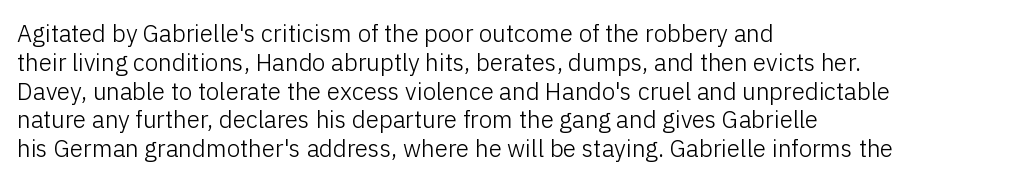
Horizontal alignment here is leftward, the default for most running prose. Is the stroke heavy? The answer is a plain regular-or-lighter. Posture: upright roman. The baseline area is clear. Between one letter and the next there's only the usual sliver of space.
